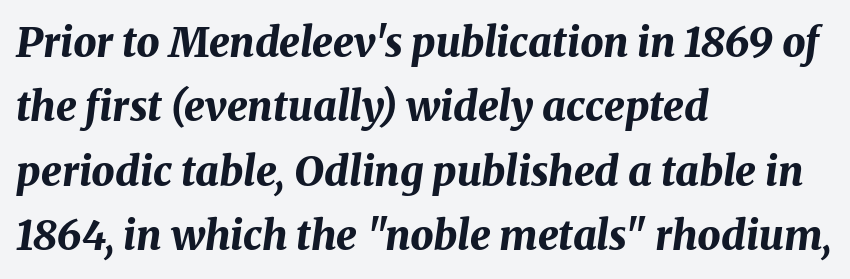
The image shows 41 px bold type, italic (leaning right); set left-aligned, normal line spacing (1.57x), normal letter spacing, not underlined; medium stroke contrast and a medium x-height.
